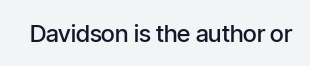
{"italic": "no", "bold": "semi", "underline": "no", "letter_spacing": "normal", "letter_spacing_em": 0.0, "glyph_px": 24}
